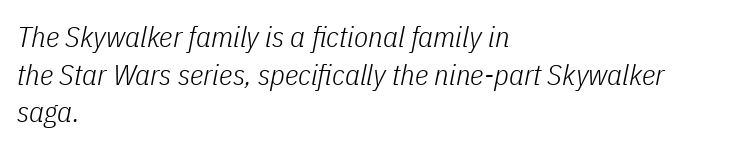
Q: Is the text bold? A: No.
Q: Is the text italic (slanted)? A: Yes, it leans right by about 11 degrees.
Q: Is the text underlined? A: No.
Q: How is the paragraph aligned? A: Left-aligned.
Q: Is the spacing between letters normal or unusually wide? A: Normal.
Q: Is the spacing between lines tight, normal or loose? A: Normal.
Q: Width (condensed, normal, or wide)? A: Condensed.
Q: Stroke contrast? A: Low.
Q: x-height? A: Medium.
Q: Monospaced? A: No.
